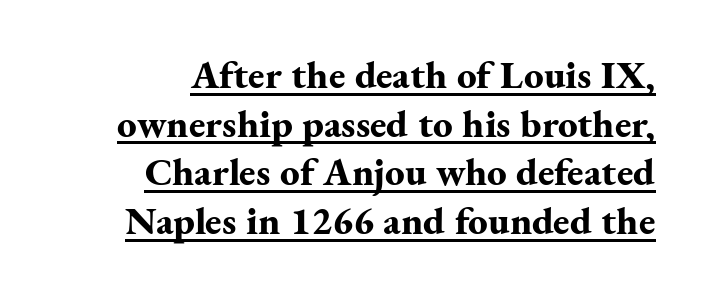
{"serif": "yes", "italic": "no", "bold": "yes", "weight": "bold", "width": "normal", "stroke_contrast": "medium", "x_height": "small", "monospaced": "no", "underline": "yes", "align": "right", "line_spacing": "normal", "line_spacing_ratio": 1.25, "letter_spacing": "normal", "letter_spacing_em": 0.0, "glyph_px": 39}
